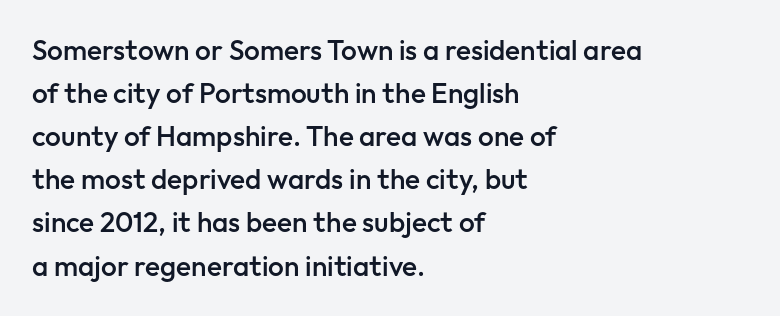
Q: Is the text bold? A: Semi-bold.
Q: Is the text italic (slanted)? A: No, it is upright.
Q: Is the typeface a serif or a sans-serif typeface? A: Sans-serif.
Q: Is the text underlined? A: No.
Q: How is the paragraph aligned? A: Left-aligned.
Q: Is the spacing between letters normal or unusually wide? A: Normal.
Q: Is the spacing between lines tight, normal or loose? A: Normal.
Q: Width (condensed, normal, or wide)? A: Normal.
Q: Stroke contrast? A: Low.
Q: x-height? A: Medium.
Q: Monospaced? A: No.
